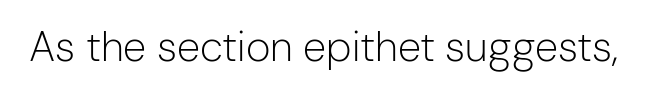
Descender tails drop into unmarked territory. The typeface chosen for these lines omits serifs. This is not heavy type; no bold has been used. Observe the ordinary spacing: letters are neighbours, not strangers. Tall strokes in this sample are plumb rather than angled.
